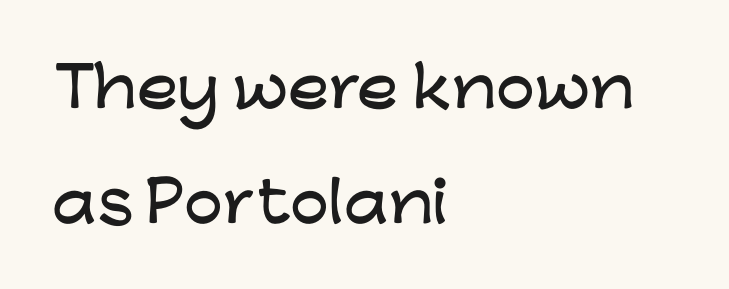
{"serif": "no", "italic": "no", "width": "wide", "stroke_contrast": "low", "x_height": "medium", "monospaced": "no", "underline": "no", "align": "left", "line_spacing": "loose", "line_spacing_ratio": 2.1, "letter_spacing": "normal", "letter_spacing_em": 0.0, "glyph_px": 55}
